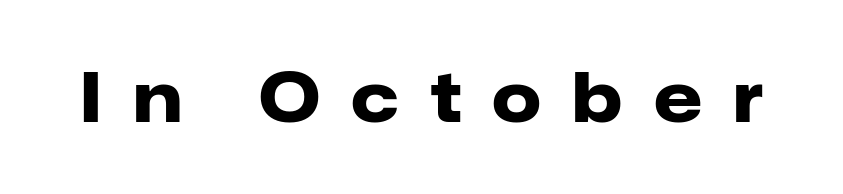
{"serif": "no", "italic": "no", "bold": "yes", "weight": "heavy", "width": "normal", "stroke_contrast": "low", "x_height": "medium", "monospaced": "no", "underline": "no", "letter_spacing": "wide", "letter_spacing_em": 0.45, "glyph_px": 69}
